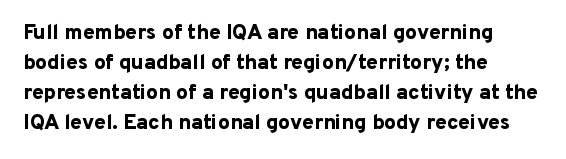
Q: Is the text bold? A: Yes.
Q: Is the text italic (slanted)? A: No, it is upright.
Q: Is the text underlined? A: No.
Q: How is the paragraph aligned? A: Left-aligned.
Q: Is the spacing between letters normal or unusually wide? A: Normal.
Q: Is the spacing between lines tight, normal or loose? A: Normal.
